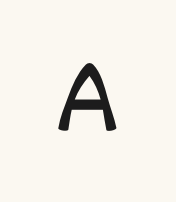
{"serif": "no", "italic": "no", "width": "wide", "stroke_contrast": "low", "x_height": "medium", "monospaced": "no", "underline": "no", "letter_spacing": "normal", "letter_spacing_em": 0.0, "glyph_px": 76}
